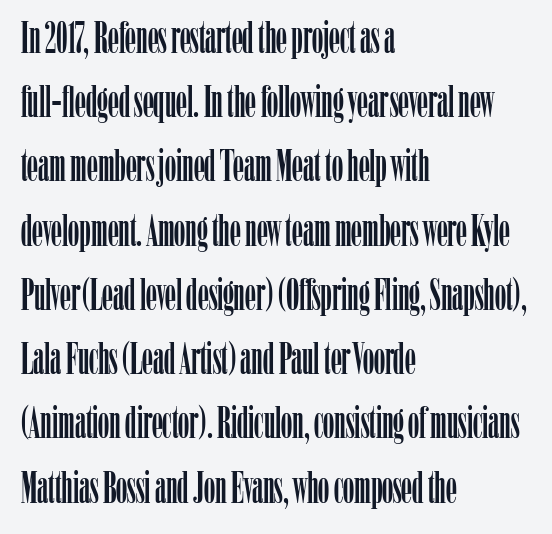
{"serif": "yes", "italic": "no", "width": "condensed", "stroke_contrast": "low", "x_height": "medium", "monospaced": "no", "underline": "no", "align": "left", "line_spacing": "normal", "line_spacing_ratio": 1.46, "letter_spacing": "normal", "letter_spacing_em": 0.0, "glyph_px": 44}
